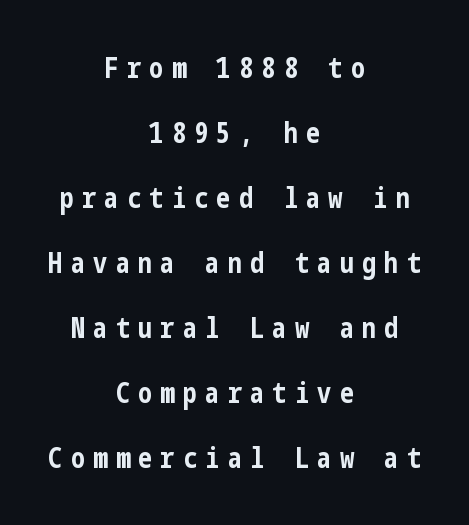
The image shows 28 px bold, condensed sans-serif type, upright; set centered, loose line spacing (2.32x), unusually wide letter spacing (+0.3 em), not underlined; low stroke contrast and a medium x-height.
